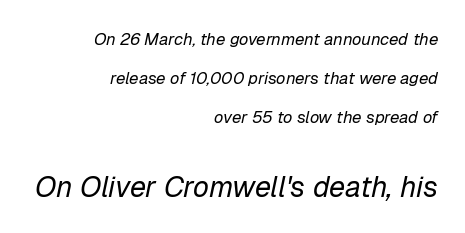
Q: Is the text bold? A: No.
Q: Is the text italic (slanted)? A: Yes, it leans right by about 12 degrees.
Q: Is the text underlined? A: No.
Q: How is the paragraph aligned? A: Right-aligned.
Q: Is the spacing between letters normal or unusually wide? A: Normal.
Q: Is the spacing between lines tight, normal or loose? A: Loose.
Q: Which block of text is set in a larger size, the first (top) or the second (bottom)? A: The second (bottom) one.
Q: Width (condensed, normal, or wide)? A: Normal.
Q: Stroke contrast? A: Low.
Q: x-height? A: Medium.
Q: Monospaced? A: No.
